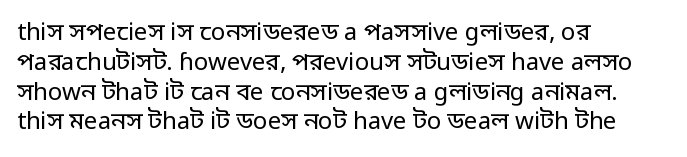
Q: Is the text bold? A: No.
Q: Is the text italic (slanted)? A: No, it is upright.
Q: Is the text underlined? A: No.
Q: How is the paragraph aligned? A: Left-aligned.
Q: Is the spacing between letters normal or unusually wide? A: Normal.
